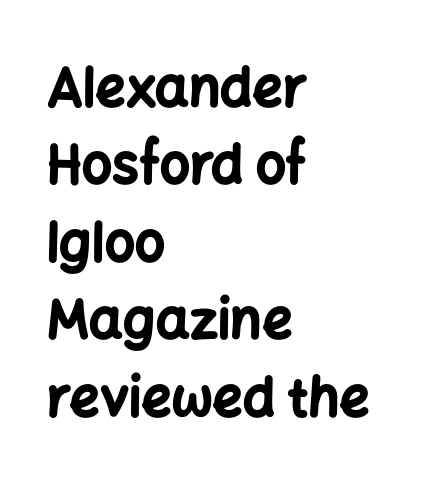
The image shows 53 px bold sans-serif type, upright; set left-aligned, normal line spacing (1.46x), normal letter spacing, not underlined; low stroke contrast and a medium x-height.
